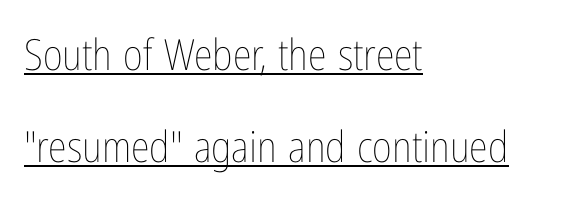
{"italic": "no", "bold": "no", "weight": "thin", "width": "condensed", "stroke_contrast": "low", "x_height": "medium", "monospaced": "no", "underline": "yes", "align": "left", "line_spacing": "loose", "line_spacing_ratio": 2.14, "letter_spacing": "normal", "letter_spacing_em": 0.0, "glyph_px": 43}
